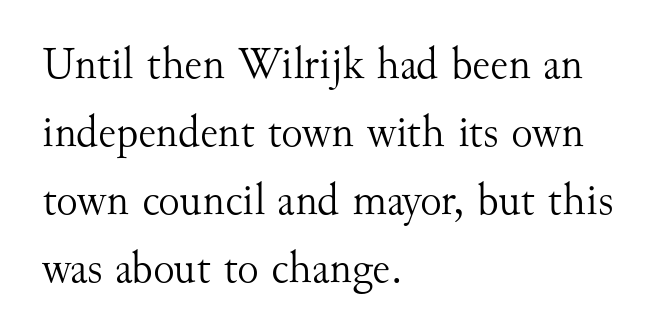
Quick note: underline off. This is serif lettering, the kind often seen in printed books. The type is set solid horizontally, with unmodified tracking. This reads as an unemphasized weight, regular at the heaviest.
